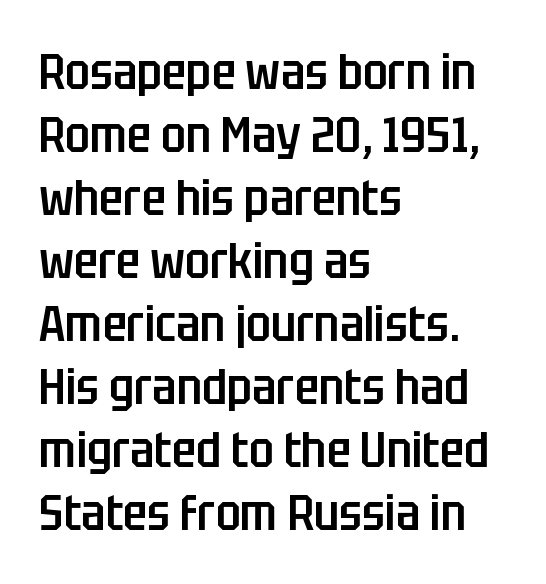
The words here are not underlined. Compared with a centered layout, this one pins lines to the left instead. The text was rendered using a sans face with plain stroke endings. Here the glyphs are tracked normally, forming tight word shapes.
